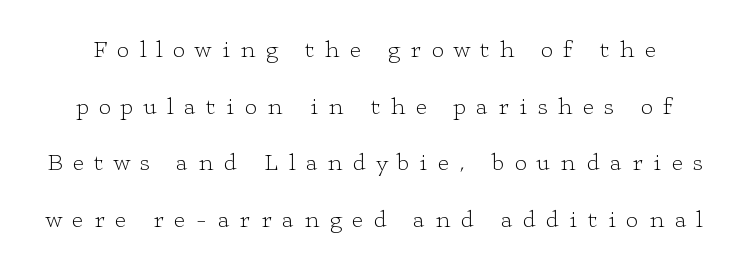
The image shows 24 px text type, upright; set loose line spacing (2.36x), unusually wide letter spacing (+0.43 em), not underlined.
